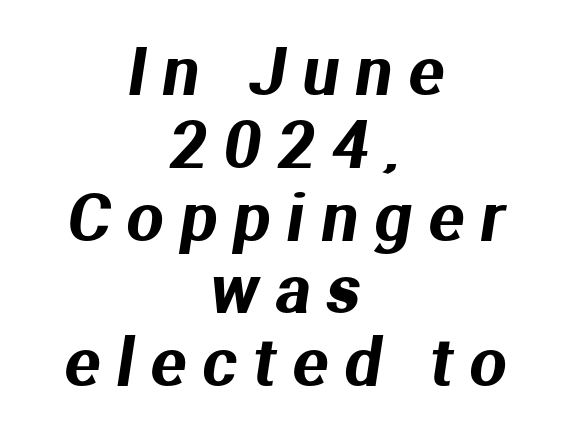
{"serif": "no", "width": "normal", "stroke_contrast": "medium", "x_height": "medium", "monospaced": "no", "underline": "no", "align": "center", "line_spacing": "tight", "line_spacing_ratio": 1.12, "letter_spacing": "wide", "letter_spacing_em": 0.26, "glyph_px": 65}
